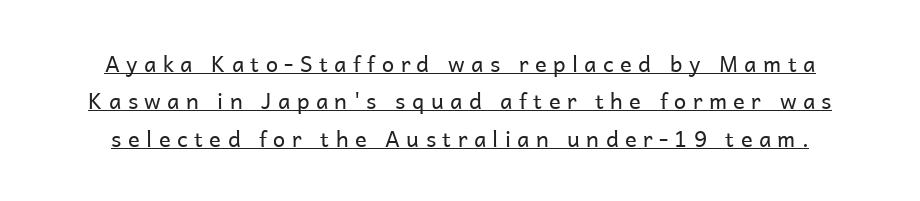
Q: Is the text bold? A: No.
Q: Is the text italic (slanted)? A: No, it is upright.
Q: Is the text underlined? A: Yes.
Q: Is the spacing between letters normal or unusually wide? A: Unusually wide.
Q: Is the spacing between lines tight, normal or loose? A: Normal.
